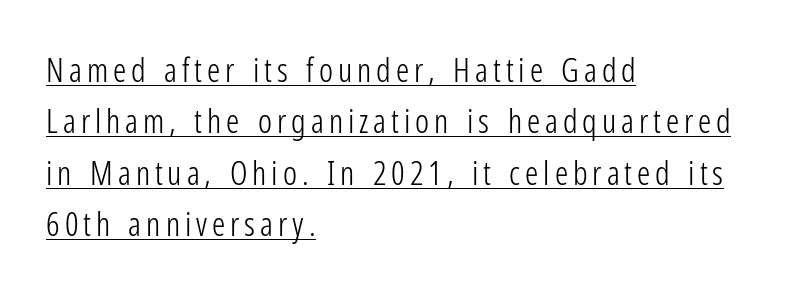
Typeset ragged right — the left edge is the straight one. Style check: upright. Varying glyph widths throughout — classic text-font behaviour. Regarding serifs, this sample does without them. This is not heavy type; no bold has been used. Notice how descenders clear the ascenders below comfortably — that's standard leading.
